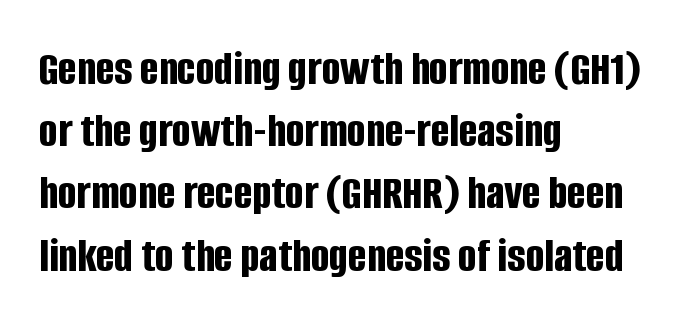
The passage shown is typed in a proportional face where columns would drift. Nope, no serifs anywhere on these letters. Default kerning and tracking; the words read as compact shapes. In CSS terms this would be text-align: left.
